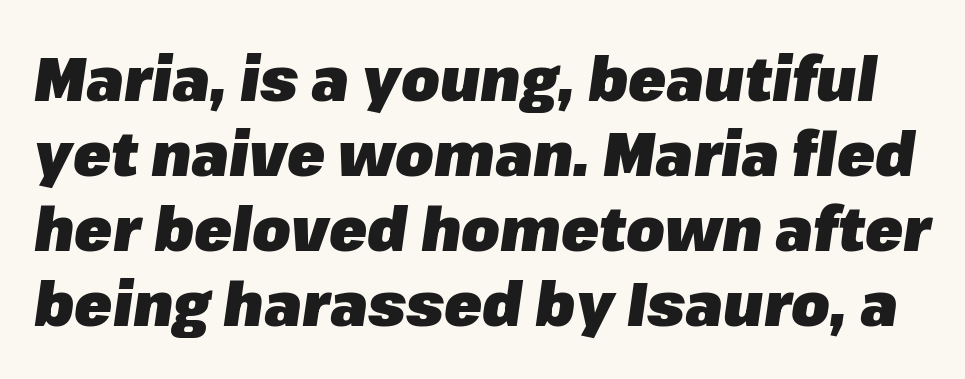
Looks like regular typesetting: each glyph gets only the width it needs. The face used here has the dense, thick strokes of a bold. If you drew a line through each stem, it would be angled. Descenders are the only things crossing below the line. How are the letters spaced? Ordinarily, with no added tracking.
